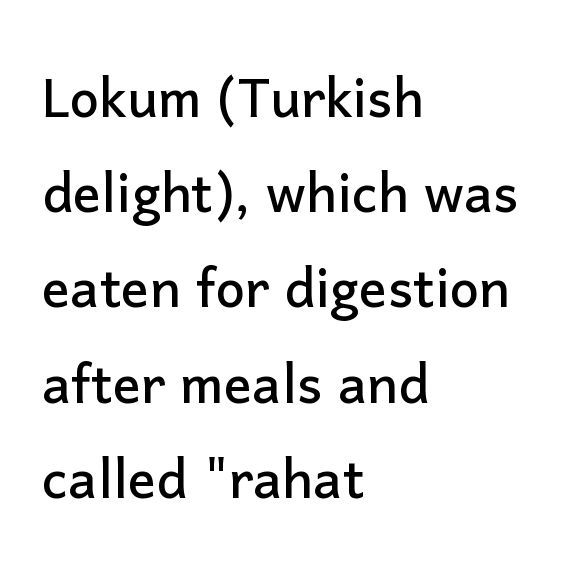
{"serif": "no", "italic": "no", "width": "normal", "stroke_contrast": "low", "x_height": "medium", "monospaced": "no", "underline": "no", "align": "left", "line_spacing": "normal", "line_spacing_ratio": 1.36, "letter_spacing": "normal", "letter_spacing_em": 0.0, "glyph_px": 70}
